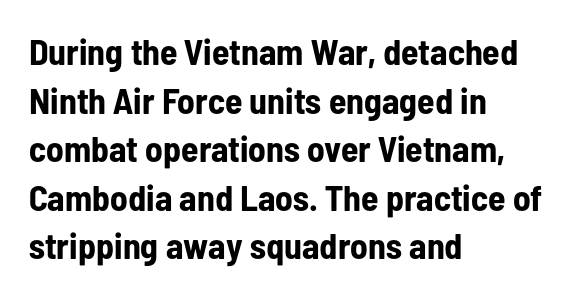
The image shows 36 px bold, condensed sans-serif type, upright; set left-aligned, normal line spacing (1.35x), normal letter spacing, not underlined; low stroke contrast and a medium x-height.
